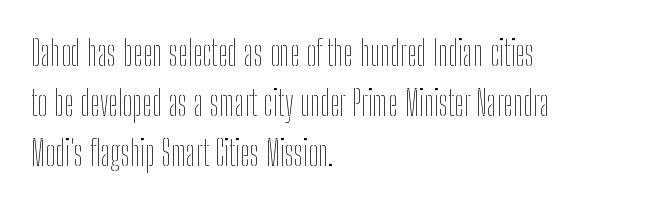
No chunkiness to these letters — they're not bold. Think of a printed novel: that variable character pitch is what you see here. Short note: letters normally spaced. The lines are quadded left. A bare baseline throughout the passage. The lettering holds an erect, upright posture throughout.
